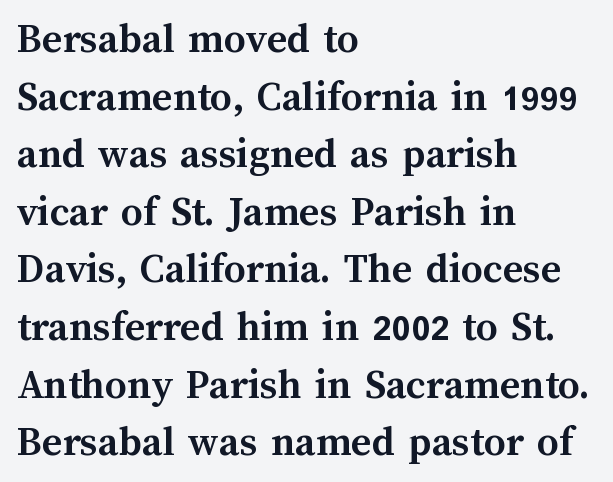
{"italic": "no", "bold": "yes", "weight": "semibold", "width": "normal", "stroke_contrast": "medium", "x_height": "medium", "monospaced": "no", "underline": "no", "align": "left", "line_spacing": "normal", "line_spacing_ratio": 1.34, "letter_spacing": "normal", "letter_spacing_em": 0.0, "glyph_px": 43}
